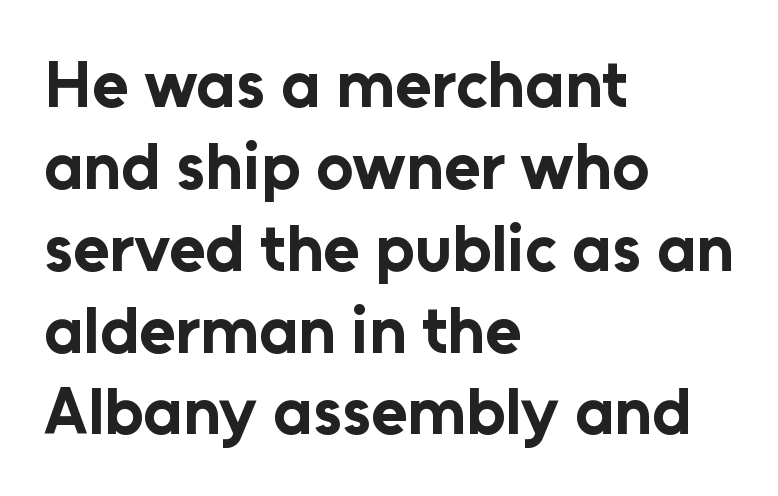
These lines are rendered in a variable-pitch font. The font is running at its bold setting. Each word holds together tightly as a unit, with standard inter-letter gaps. Casual observation: everything's shoved over to the left.
